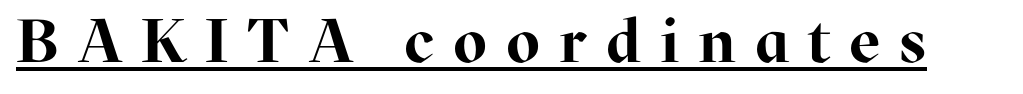
Q: Is the text bold? A: Yes.
Q: Is the text italic (slanted)? A: No, it is upright.
Q: Is the typeface a serif or a sans-serif typeface? A: Serif.
Q: Is the text underlined? A: Yes.
Q: Is the spacing between letters normal or unusually wide? A: Unusually wide.
Q: Width (condensed, normal, or wide)? A: Normal.
Q: Stroke contrast? A: High.
Q: x-height? A: Medium.
Q: Monospaced? A: No.
